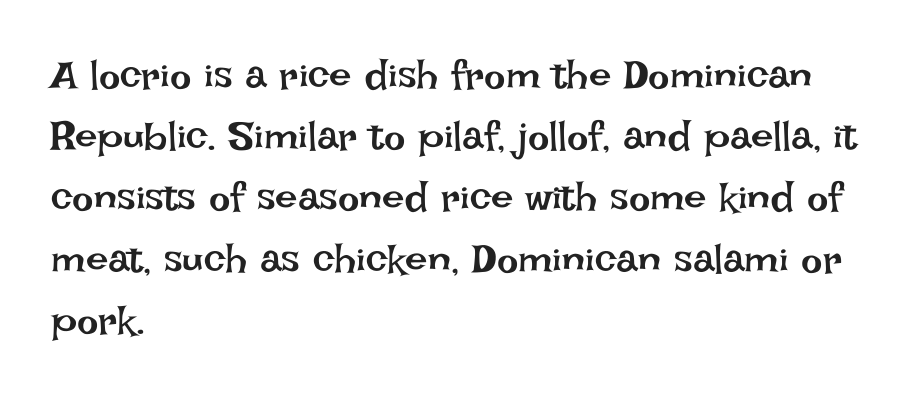
Q: Is the text bold? A: No.
Q: Is the text italic (slanted)? A: No, it is upright.
Q: Is the text underlined? A: No.
Q: How is the paragraph aligned? A: Left-aligned.
Q: Is the spacing between letters normal or unusually wide? A: Normal.
Q: Is the spacing between lines tight, normal or loose? A: Normal.
Q: Width (condensed, normal, or wide)? A: Normal.
Q: Stroke contrast? A: Low.
Q: x-height? A: Large.
Q: Monospaced? A: No.
